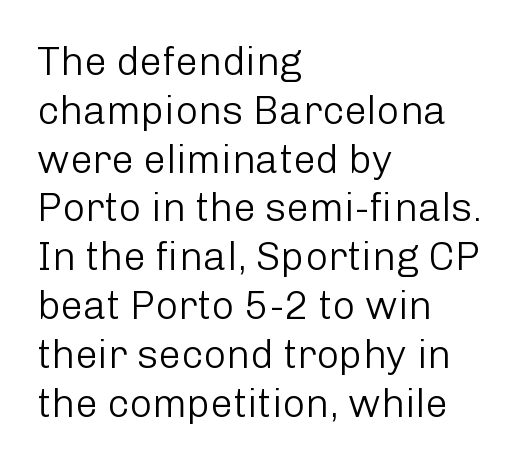
Typographically, this falls in the sans-serif category. Looks like regular typesetting: each glyph gets only the width it needs. Caption: standard tracking, unaltered. The passage is arranged the way most books set body copy — flush left.
